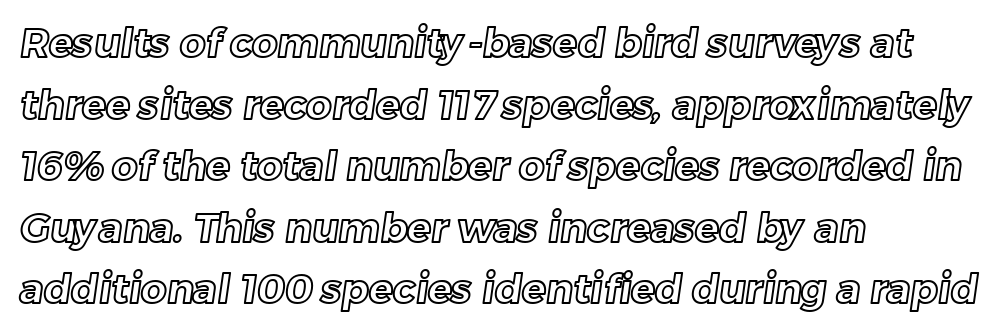
{"width": "normal", "x_height": "medium", "monospaced": "no", "underline": "no", "align": "left", "line_spacing": "normal", "line_spacing_ratio": 1.54, "letter_spacing": "normal", "letter_spacing_em": 0.0, "glyph_px": 40}
